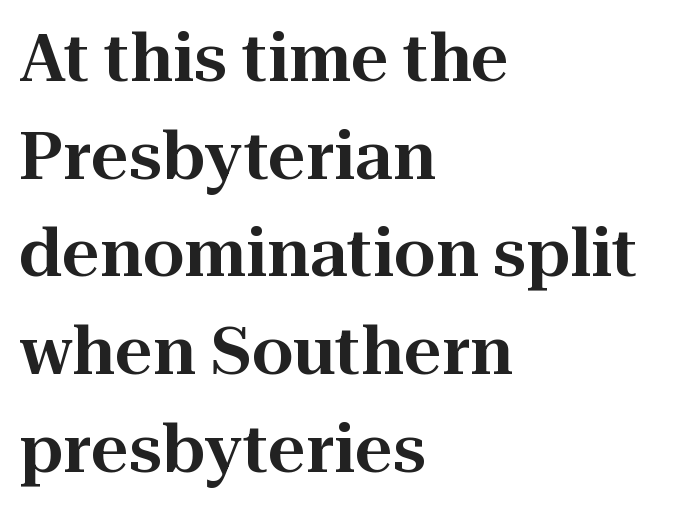
Is this a sans? No — the strokes have serifs. You could call the tracking neutral — neither tight nor loose. Spacing verdict: proportional, widths tailored to each character. Bare-footed words on every line. Does the copy run flush right? No — it runs flush left.
